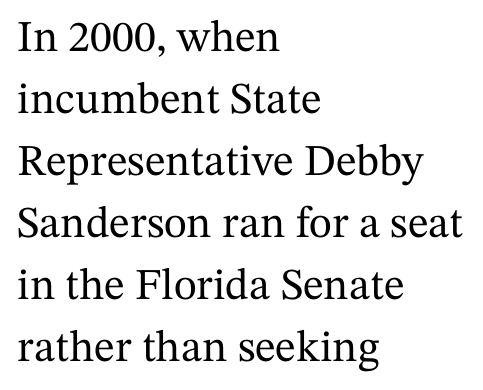
Q: Is the text italic (slanted)? A: No, it is upright.
Q: Is the typeface a serif or a sans-serif typeface? A: Serif.
Q: Is the text underlined? A: No.
Q: How is the paragraph aligned? A: Left-aligned.
Q: Is the spacing between letters normal or unusually wide? A: Normal.
Q: Is the spacing between lines tight, normal or loose? A: Normal.
Q: Width (condensed, normal, or wide)? A: Normal.
Q: Stroke contrast? A: Medium.
Q: x-height? A: Medium.
Q: Monospaced? A: No.
